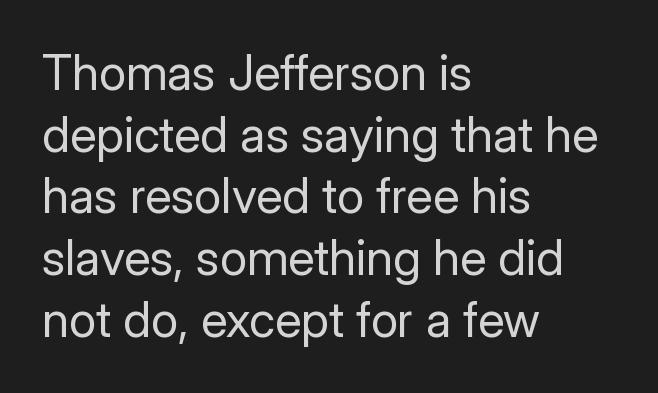
Q: Is the text bold? A: No.
Q: Is the text italic (slanted)? A: No, it is upright.
Q: Is the typeface a serif or a sans-serif typeface? A: Sans-serif.
Q: Is the text underlined? A: No.
Q: How is the paragraph aligned? A: Left-aligned.
Q: Is the spacing between letters normal or unusually wide? A: Normal.
Q: Is the spacing between lines tight, normal or loose? A: Normal.
Q: Width (condensed, normal, or wide)? A: Normal.
Q: Stroke contrast? A: Low.
Q: x-height? A: Medium.
Q: Monospaced? A: No.
